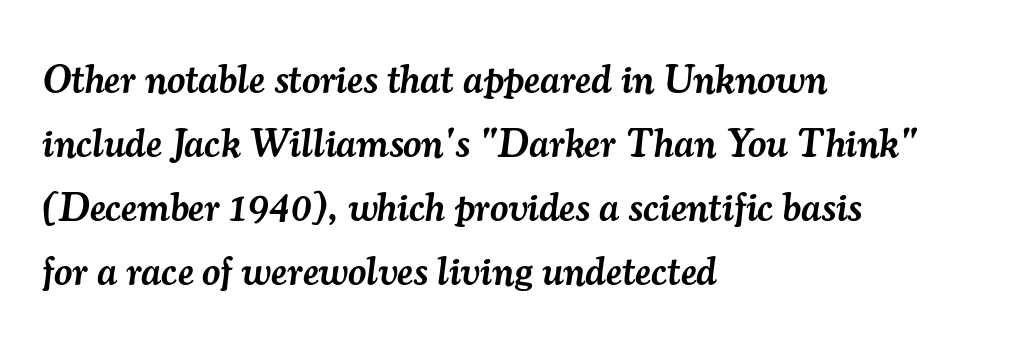
{"serif": "yes", "italic": "yes", "lean": "right", "slant_degrees": 7, "bold": "semi", "weight": "semibold", "width": "normal", "stroke_contrast": "medium", "x_height": "small", "monospaced": "no", "underline": "no", "align": "left", "line_spacing": "normal", "line_spacing_ratio": 1.6, "letter_spacing": "normal", "letter_spacing_em": 0.0, "glyph_px": 40}
